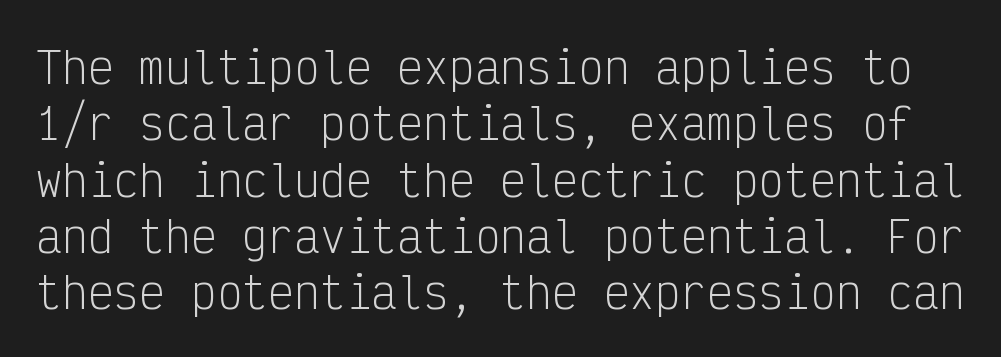
Interline gaps are of average width in this sample. Weight: not bold — regular or lighter. Is this a sans? Yes — the strokes have no serifs. The strip under each line holds only bare page. Fixed-width glyphs throughout — classic coding-font behaviour. Posture: vertical.
